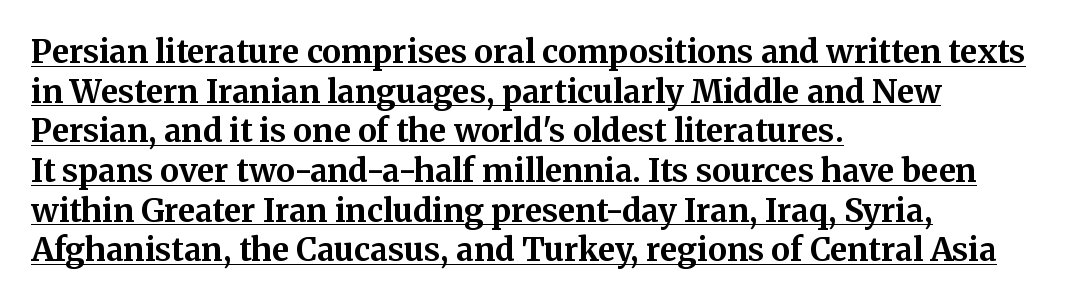
The image shows 32 px bold serif type, upright; set left-aligned, line spacing 1.24x, normal letter spacing, underlined; medium stroke contrast and a medium x-height.
